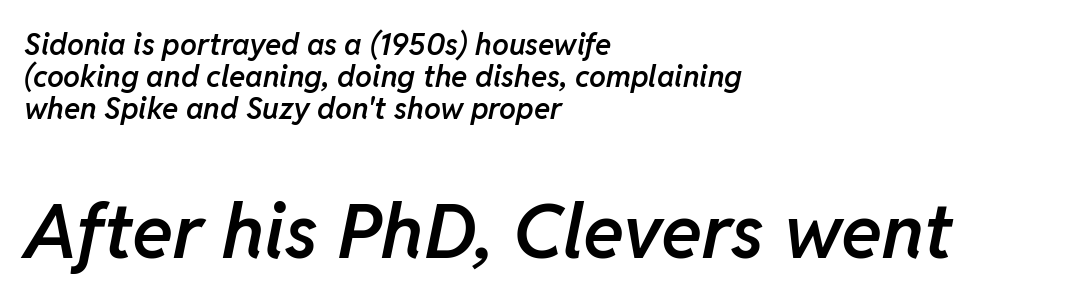
Q: Is the text bold? A: Semi-bold.
Q: Is the text italic (slanted)? A: Yes, it leans right by about 11 degrees.
Q: Is the text underlined? A: No.
Q: How is the paragraph aligned? A: Left-aligned.
Q: Is the spacing between letters normal or unusually wide? A: Normal.
Q: Is the spacing between lines tight, normal or loose? A: Tight.
Q: Which block of text is set in a larger size, the first (top) or the second (bottom)? A: The second (bottom) one.
Q: Width (condensed, normal, or wide)? A: Normal.
Q: Stroke contrast? A: Low.
Q: x-height? A: Medium.
Q: Monospaced? A: No.
